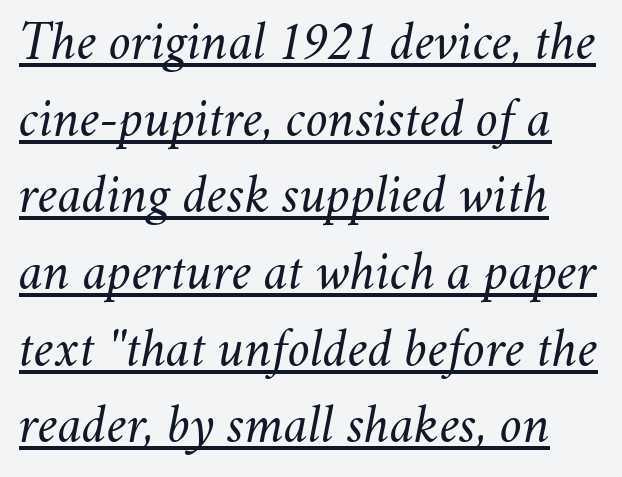
Q: Is the text bold? A: No.
Q: Is the text italic (slanted)? A: Yes, it leans right by about 11 degrees.
Q: Is the text underlined? A: Yes.
Q: Is the spacing between letters normal or unusually wide? A: Normal.
Q: Is the spacing between lines tight, normal or loose? A: Normal.
Q: Width (condensed, normal, or wide)? A: Normal.
Q: Stroke contrast? A: Medium.
Q: x-height? A: Small.
Q: Monospaced? A: No.
